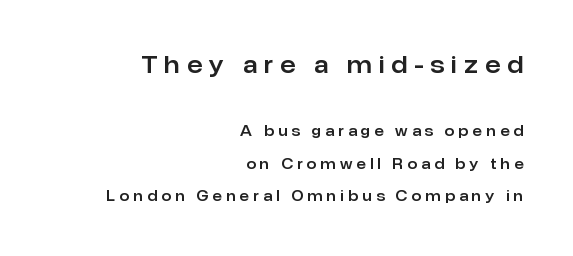
Q: Is the text italic (slanted)? A: No, it is upright.
Q: Is the text underlined? A: No.
Q: How is the paragraph aligned? A: Right-aligned.
Q: Is the spacing between letters normal or unusually wide? A: Unusually wide.
Q: Is the spacing between lines tight, normal or loose? A: Loose.
Q: Which block of text is set in a larger size, the first (top) or the second (bottom)? A: The first (top) one.
